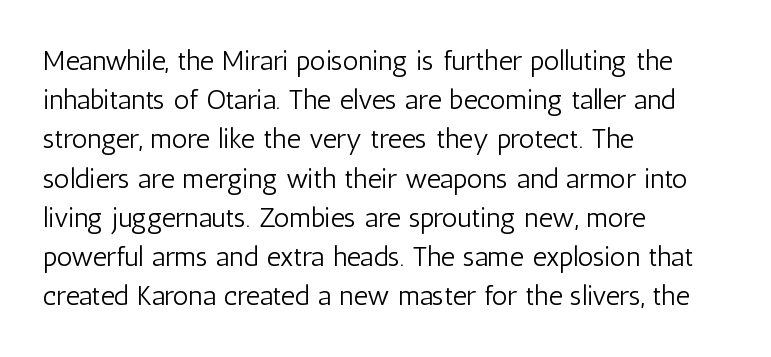
Q: Is the text bold? A: No.
Q: Is the text italic (slanted)? A: No, it is upright.
Q: Is the typeface a serif or a sans-serif typeface? A: Sans-serif.
Q: Is the text underlined? A: No.
Q: How is the paragraph aligned? A: Left-aligned.
Q: Is the spacing between letters normal or unusually wide? A: Normal.
Q: Is the spacing between lines tight, normal or loose? A: Normal.
Q: Width (condensed, normal, or wide)? A: Condensed.
Q: Stroke contrast? A: Low.
Q: x-height? A: Medium.
Q: Monospaced? A: No.
